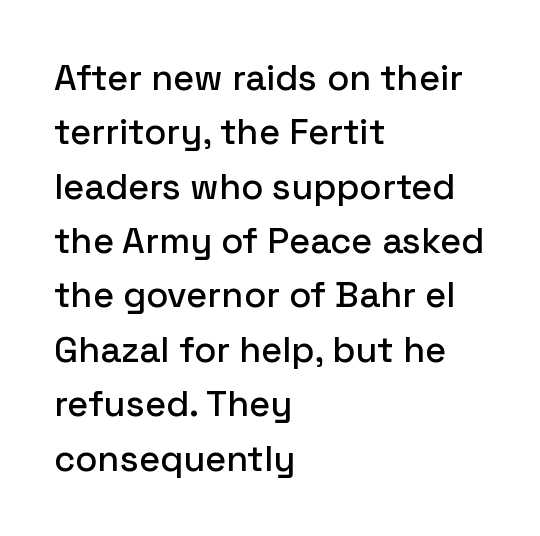
Every row of glyphs begins at an identical x-position on the left. How are the letters spaced? Ordinarily, with no added tracking. Note the varied advance widths — an 'i' is clearly narrower than an 'm'. Lines of text with bare space underneath.
